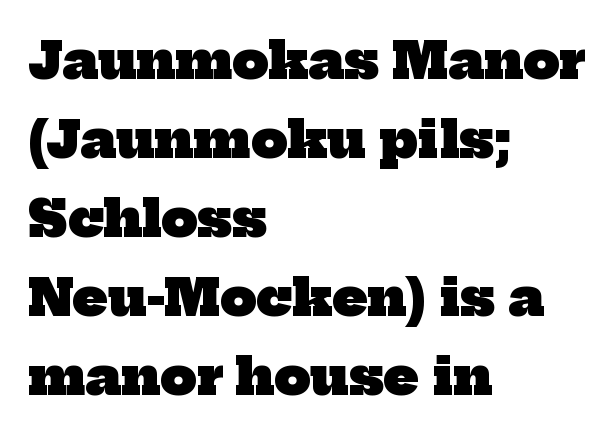
Q: Is the text bold? A: Yes.
Q: Is the typeface a serif or a sans-serif typeface? A: Serif.
Q: Is the text underlined? A: No.
Q: How is the paragraph aligned? A: Left-aligned.
Q: Is the spacing between letters normal or unusually wide? A: Normal.
Q: Is the spacing between lines tight, normal or loose? A: Normal.
Q: Width (condensed, normal, or wide)? A: Normal.
Q: Stroke contrast? A: Low.
Q: x-height? A: Medium.
Q: Monospaced? A: No.
